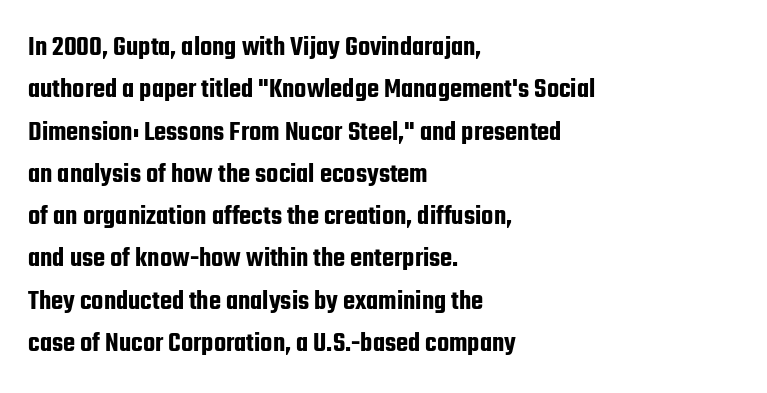
Q: Is the text italic (slanted)? A: No, it is upright.
Q: Is the typeface a serif or a sans-serif typeface? A: Sans-serif.
Q: Is the text underlined? A: No.
Q: How is the paragraph aligned? A: Left-aligned.
Q: Is the spacing between letters normal or unusually wide? A: Normal.
Q: Is the spacing between lines tight, normal or loose? A: Normal.
Q: Width (condensed, normal, or wide)? A: Condensed.
Q: Stroke contrast? A: Low.
Q: x-height? A: Medium.
Q: Monospaced? A: No.
